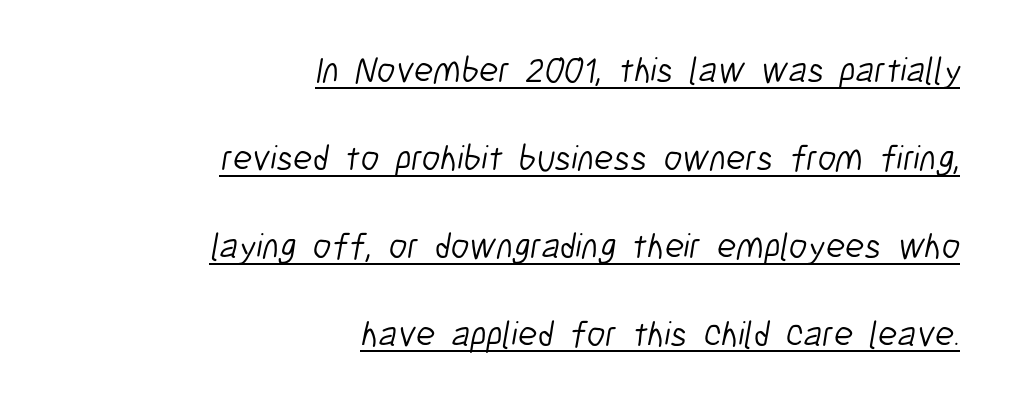
How would I describe the line gaps? Wide and relaxed. The rendering keeps characters at their native spacing. Casual observation: everything's shoved over to the right. Does the type have serifs? No, each stem ends abruptly. Emphasis is given by a line drawn under the lettering.
